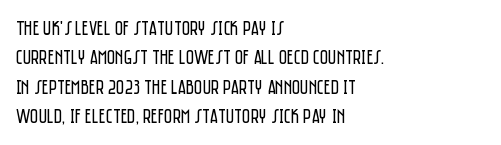
{"italic": "no", "bold": "no", "underline": "no", "align": "left", "line_spacing": "normal", "line_spacing_ratio": 1.47, "letter_spacing": "normal", "letter_spacing_em": 0.0, "glyph_px": 20}
